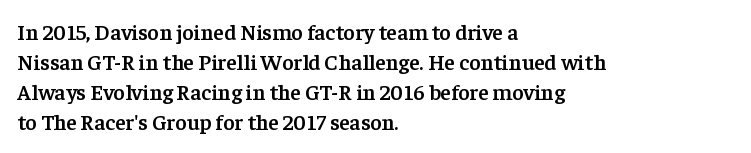
The image shows 22 px text type, upright; set left-aligned, normal line spacing (1.37x), normal letter spacing, not underlined.
